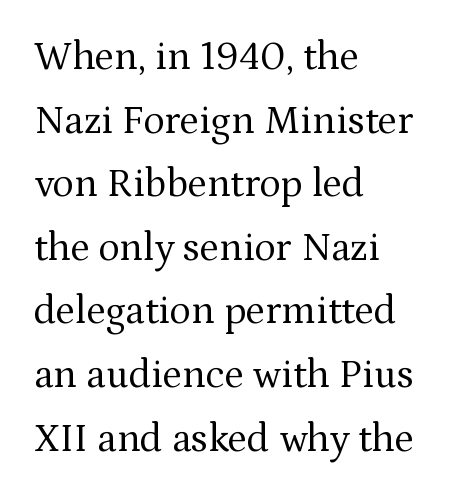
Is this a heavy cut? Hardly; it is regular or lighter. Horizontal alignment here is leftward, the default for most running prose. In terms of leading, this rendering sits right in the middle. The letters advance in unequal steps, a hallmark of proportional type.
